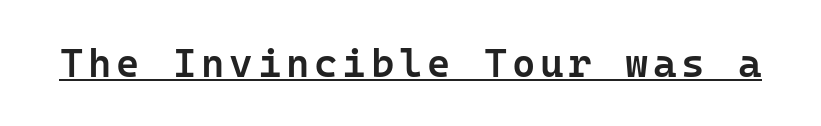
The image shows 40 px semibold sans-serif type, upright; set underlined; low stroke contrast and a medium x-height.
